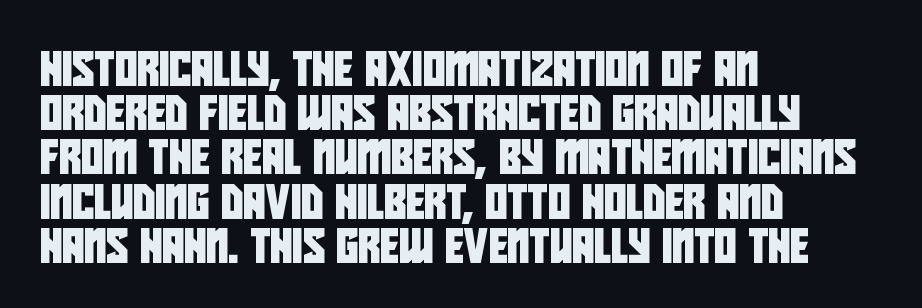
Q: Is the typeface a serif or a sans-serif typeface? A: Sans-serif.
Q: Is the text underlined? A: No.
Q: How is the paragraph aligned? A: Left-aligned.
Q: Is the spacing between letters normal or unusually wide? A: Normal.
Q: Is the spacing between lines tight, normal or loose? A: Normal.
Q: Width (condensed, normal, or wide)? A: Condensed.
Q: Stroke contrast? A: Low.
Q: x-height? A: Large.
Q: Monospaced? A: No.
